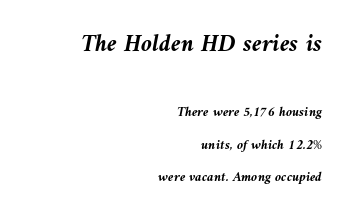
The image shows 25 px bold type, italic (leaning left); set right-aligned, loose line spacing (2.33x), normal letter spacing, not underlined; the first (top) block is 1.79x larger.
